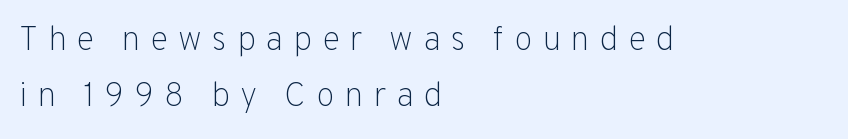
Q: Is the text bold? A: No.
Q: Is the text italic (slanted)? A: No, it is upright.
Q: Is the typeface a serif or a sans-serif typeface? A: Sans-serif.
Q: Is the text underlined? A: No.
Q: How is the paragraph aligned? A: Left-aligned.
Q: Is the spacing between letters normal or unusually wide? A: Unusually wide.
Q: Is the spacing between lines tight, normal or loose? A: Normal.
Q: Width (condensed, normal, or wide)? A: Normal.
Q: Stroke contrast? A: Low.
Q: x-height? A: Medium.
Q: Monospaced? A: No.
